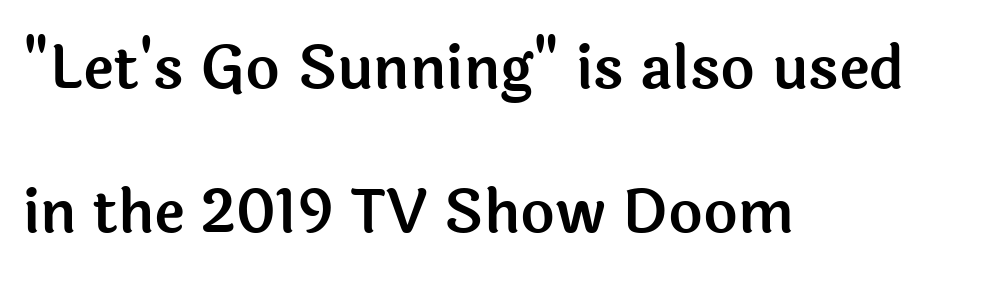
Q: Is the text italic (slanted)? A: No, it is upright.
Q: Is the typeface a serif or a sans-serif typeface? A: Sans-serif.
Q: Is the text underlined? A: No.
Q: How is the paragraph aligned? A: Left-aligned.
Q: Is the spacing between letters normal or unusually wide? A: Normal.
Q: Is the spacing between lines tight, normal or loose? A: Loose.
Q: Width (condensed, normal, or wide)? A: Normal.
Q: x-height? A: Medium.
Q: Monospaced? A: No.
